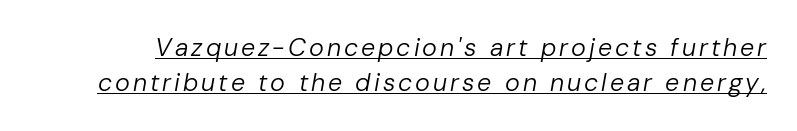
{"italic": "yes", "lean": "right", "slant_degrees": 10, "bold": "no", "underline": "yes", "line_spacing": "normal", "line_spacing_ratio": 1.42, "glyph_px": 25}
